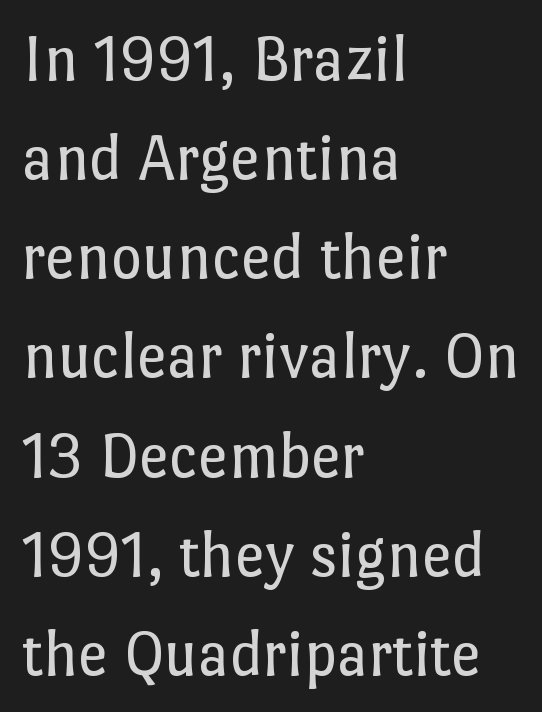
A student would call this left alignment; a typographer would say flush left, rag right. Each new line begins a customary step beneath the previous one. The specimen omits any rule beneath the text block's lines. A roman cut, with each character standing at attention. Spacing between characters is what you'd get straight out of the box. The face used here is proportionally spaced, like ordinary book or web type.
